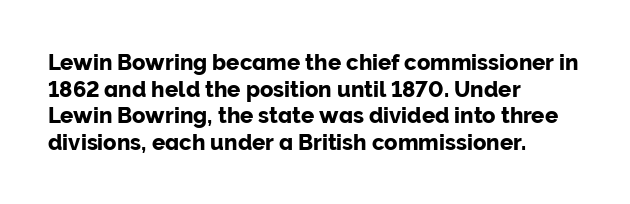
{"italic": "no", "underline": "no", "align": "left", "line_spacing_ratio": 1.21, "letter_spacing": "normal", "letter_spacing_em": 0.0, "glyph_px": 22}
